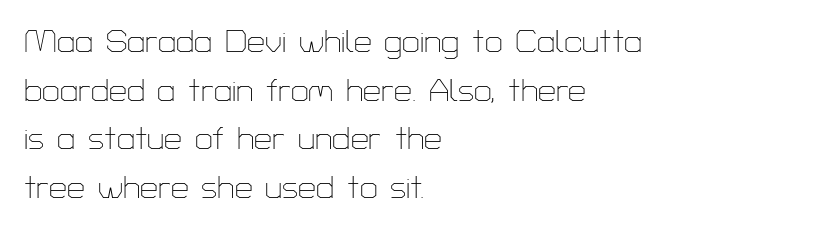
{"serif": "no", "italic": "no", "bold": "no", "weight": "thin", "width": "normal", "stroke_contrast": "low", "x_height": "medium", "monospaced": "no", "underline": "no", "align": "left", "line_spacing": "normal", "line_spacing_ratio": 1.52, "letter_spacing": "normal", "letter_spacing_em": 0.0, "glyph_px": 32}
